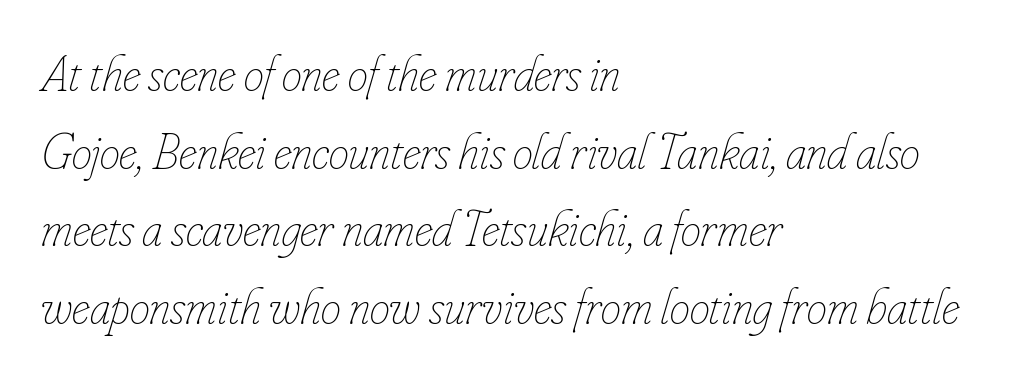
Q: Is the text bold? A: No.
Q: Is the text italic (slanted)? A: Yes, it leans right by about 16 degrees.
Q: Is the text underlined? A: No.
Q: How is the paragraph aligned? A: Left-aligned.
Q: Is the spacing between letters normal or unusually wide? A: Normal.
Q: Is the spacing between lines tight, normal or loose? A: Normal.
Q: Width (condensed, normal, or wide)? A: Condensed.
Q: Stroke contrast? A: Low.
Q: x-height? A: Small.
Q: Monospaced? A: No.
